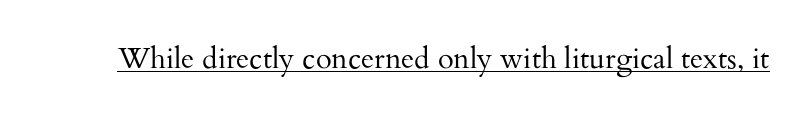
Italic: no, the glyphs are upright roman. The text was rendered using a seriffed face with decorative stroke endings. Emphasis is given by a line drawn under the lettering. Nothing heavy about these letters — not bold at all. Does extra space separate the letters? No, they use regular spacing. The rendering uses natural spacing where letterforms have individual widths.
